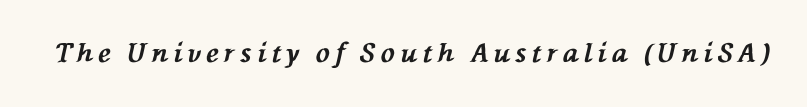
The image shows 26 px bold type, italic (leaning left); set unusually wide letter spacing (+0.21 em), not underlined.
